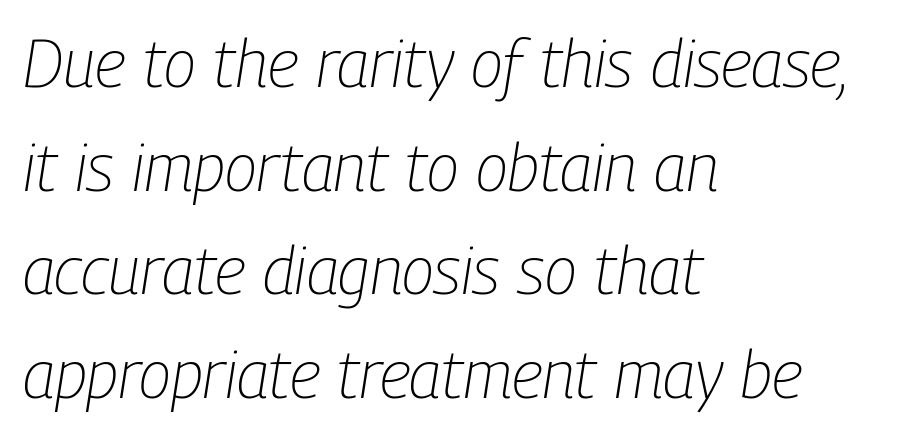
The image shows 66 px light, condensed type, italic (leaning right); set left-aligned, normal line spacing (1.57x), normal letter spacing, not underlined; low stroke contrast and a medium x-height.
